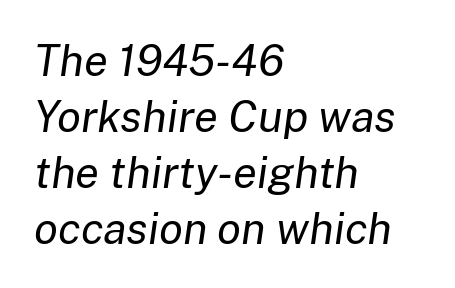
Q: Is the text bold? A: No.
Q: Is the text italic (slanted)? A: Yes, it leans right by about 8 degrees.
Q: Is the text underlined? A: No.
Q: How is the paragraph aligned? A: Left-aligned.
Q: Is the spacing between letters normal or unusually wide? A: Normal.
Q: Is the spacing between lines tight, normal or loose? A: Normal.
Q: Width (condensed, normal, or wide)? A: Normal.
Q: Stroke contrast? A: Low.
Q: x-height? A: Medium.
Q: Monospaced? A: No.
